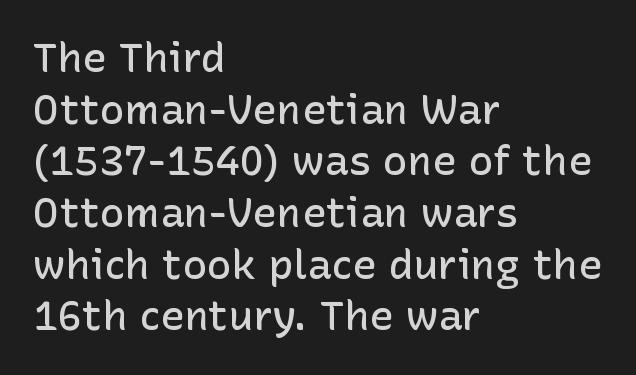
The image shows 41 px semibold sans-serif type, upright; set left-aligned, normal line spacing (1.26x), normal letter spacing, not underlined; low stroke contrast and a medium x-height.
